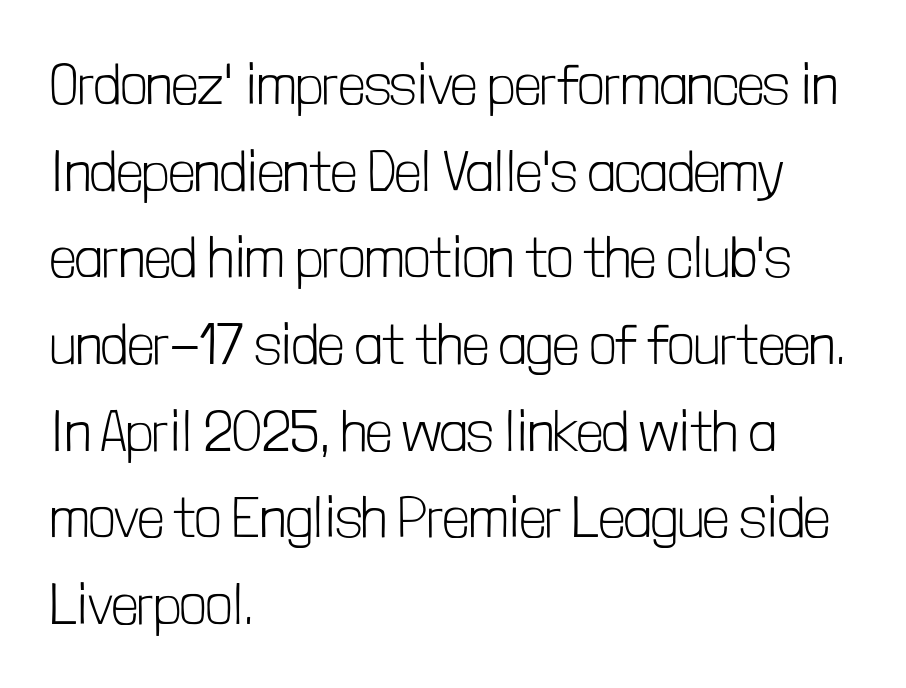
{"serif": "no", "italic": "no", "bold": "no", "weight": "light", "width": "condensed", "stroke_contrast": "low", "x_height": "medium", "monospaced": "no", "underline": "no", "align": "left", "line_spacing": "normal", "line_spacing_ratio": 1.52, "letter_spacing": "normal", "letter_spacing_em": 0.0, "glyph_px": 57}
